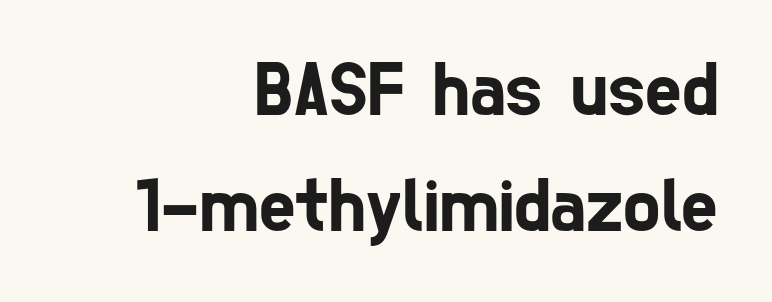
Quick note: interline space is typical. Visually the block forms a straight wall on the right and a jagged coastline on the left. Note the varied advance widths — an 'i' is clearly narrower than an 'm'. Check where the strokes stop: nothing finishes them off — pure sans. The zone under the glyphs is completely vacant.
